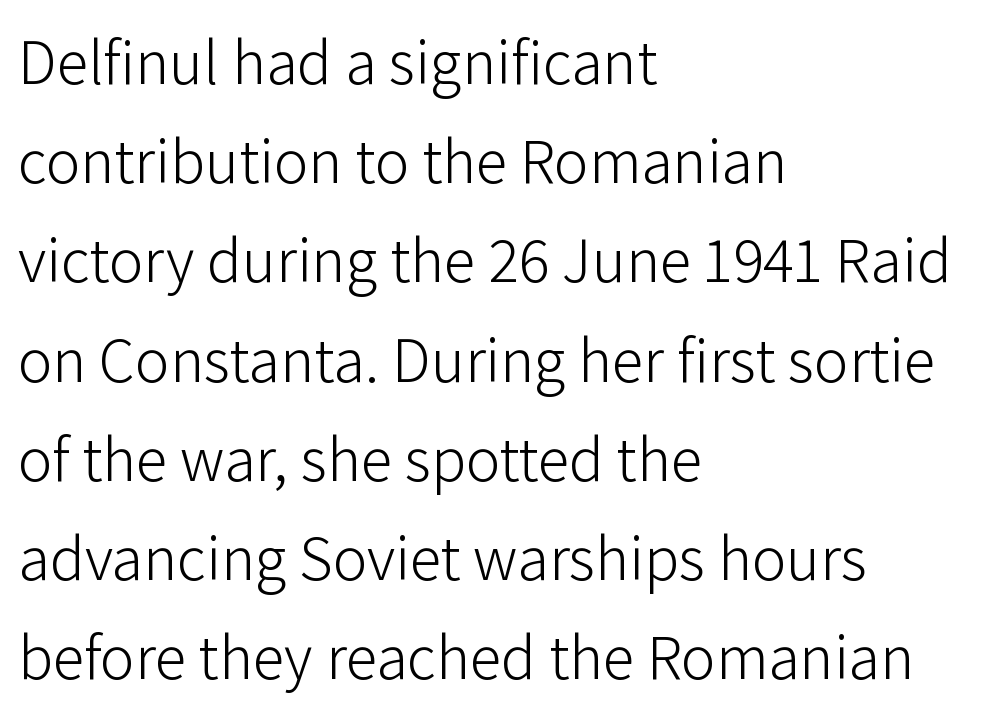
{"serif": "no", "italic": "no", "bold": "no", "weight": "light", "width": "normal", "stroke_contrast": "low", "x_height": "medium", "monospaced": "no", "underline": "no", "align": "left", "line_spacing": "normal", "line_spacing_ratio": 1.55, "letter_spacing": "normal", "letter_spacing_em": 0.0, "glyph_px": 64}
